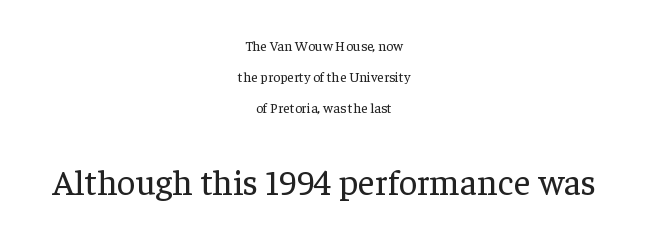
{"serif": "yes", "italic": "no", "bold": "no", "weight": "regular", "width": "normal", "stroke_contrast": "low", "x_height": "medium", "monospaced": "no", "underline": "no", "align": "center", "line_spacing": "loose", "line_spacing_ratio": 2.2, "letter_spacing": "normal", "letter_spacing_em": 0.0, "larger_block": "second", "size_ratio": 2.57, "glyph_px": 36}
